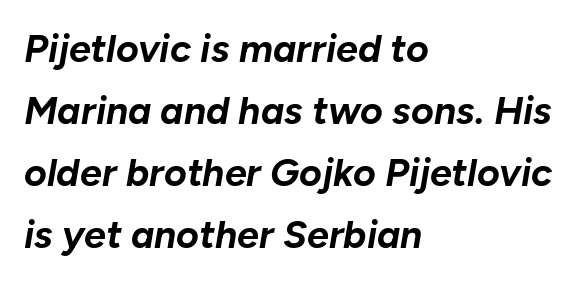
This sample keeps an unexceptional amount of space between lines. These lines carry a lot of weight — the face is fully bold. The glyphs look as if they've been sheared to an angle. Spacing verdict: proportional, widths tailored to each character. If you drew a ruler down the left edge, every line would touch it.
